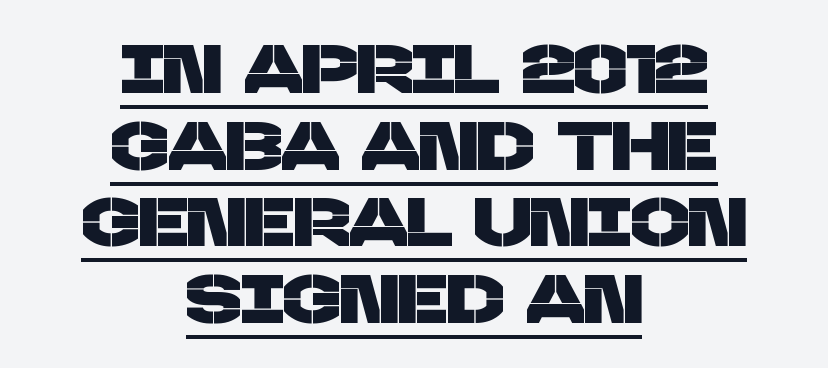
Each letter keeps its own natural width here, so spacing adapts to shape. You can tell from the bare stems that sans-serif type was used. The type is set solid horizontally, with unmodified tracking. Tightly led — the rows are bunched.
